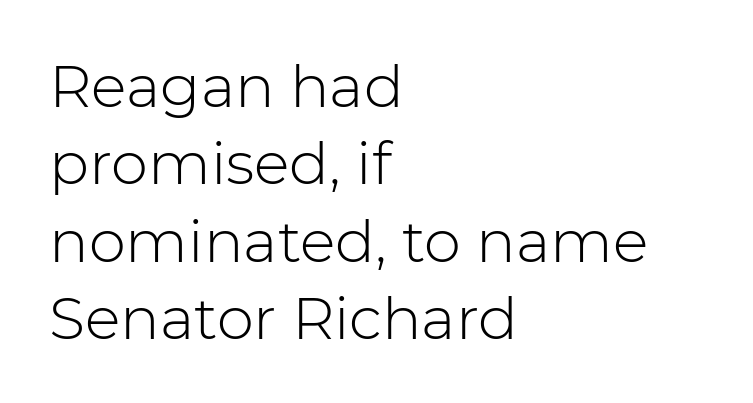
{"serif": "no", "italic": "no", "bold": "no", "weight": "light", "width": "normal", "stroke_contrast": "low", "x_height": "medium", "monospaced": "no", "underline": "no", "align": "left", "line_spacing": "normal", "line_spacing_ratio": 1.31, "letter_spacing": "normal", "letter_spacing_em": 0.0, "glyph_px": 59}
